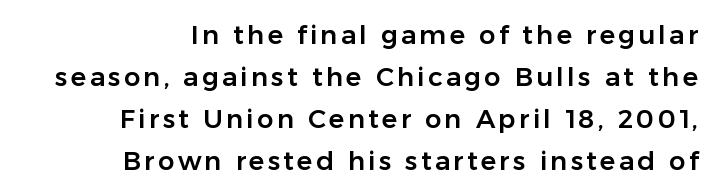
{"italic": "no", "underline": "no", "align": "right", "line_spacing": "normal", "line_spacing_ratio": 1.62, "glyph_px": 26}
